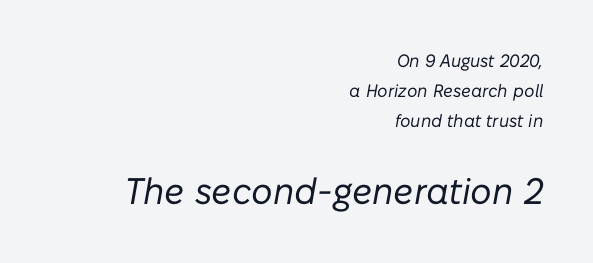
The axis of the letterforms is tilted away from vertical. Regarding leading, the lines here are spaced in the standard way. Is this a heavy cut? Hardly; it is regular or lighter. Note the varied advance widths — an 'i' is clearly narrower than an 'm'. Whoever set this made the second block the dominant, larger element.
